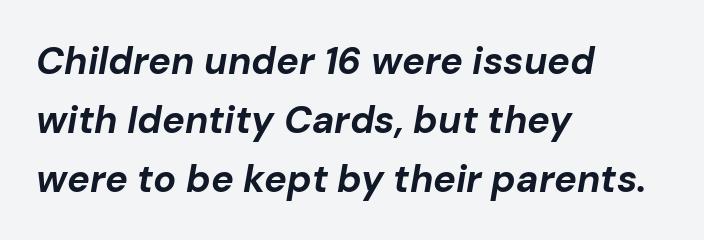
{"italic": "yes", "lean": "right", "slant_degrees": 10, "bold": "yes", "weight": "bold", "width": "normal", "stroke_contrast": "low", "x_height": "medium", "monospaced": "no", "underline": "no", "align": "left", "line_spacing": "normal", "line_spacing_ratio": 1.55, "letter_spacing": "normal", "letter_spacing_em": 0.0, "glyph_px": 38}
